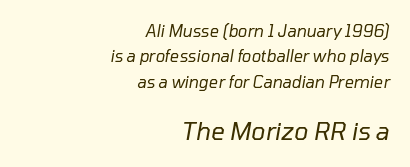
{"italic": "yes", "lean": "right", "slant_degrees": 10, "bold": "no", "underline": "no", "align": "right", "line_spacing": "normal", "line_spacing_ratio": 1.58, "letter_spacing": "normal", "letter_spacing_em": 0.0, "larger_block": "second", "size_ratio": 1.5, "glyph_px": 24}
